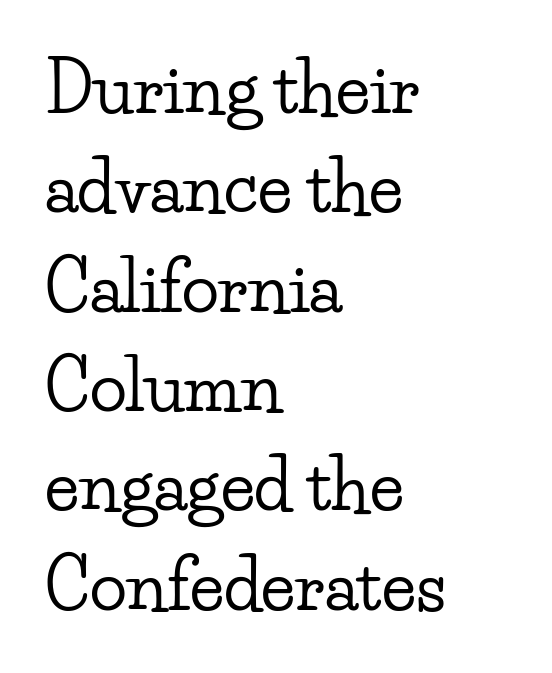
{"serif": "yes", "italic": "no", "width": "wide", "stroke_contrast": "low", "x_height": "small", "monospaced": "no", "underline": "no", "align": "left", "line_spacing": "normal", "line_spacing_ratio": 1.44, "letter_spacing": "normal", "letter_spacing_em": 0.0, "glyph_px": 69}
